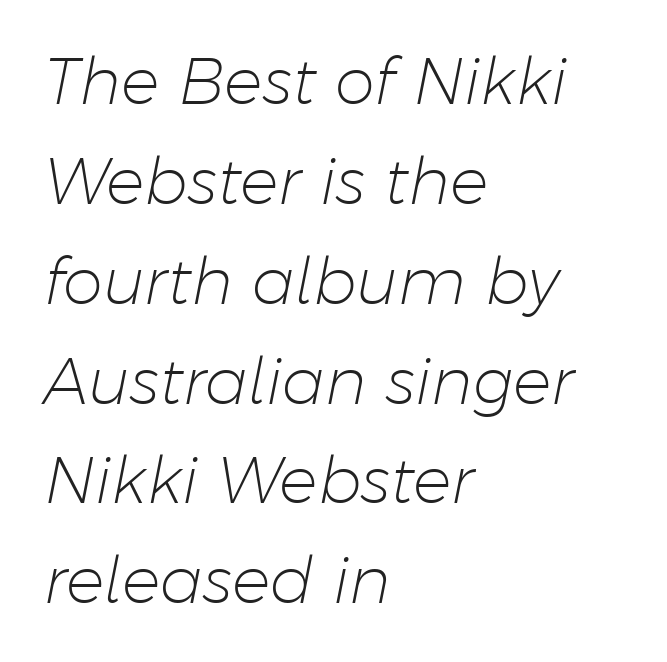
If you measured baseline to baseline, you'd find a middling distance. The passage shown is typed in a proportional face where columns would drift. The strip under each line holds only bare page. Observe the lean: these are italic letterforms. Caption: multi-line text, flush left, ragged right. Is the type heavy? It reads as light-to-regular instead.
